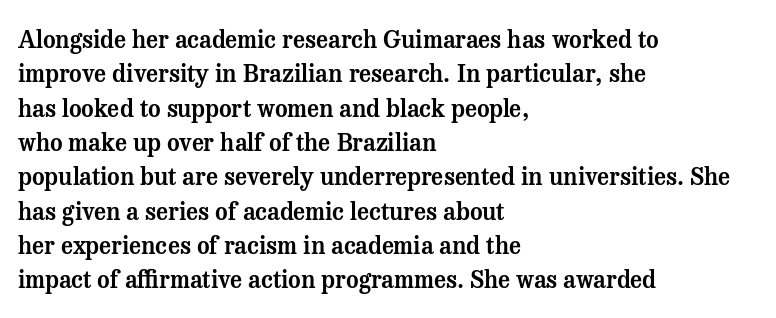
The image shows 24 px text type, upright; set left-aligned, normal line spacing (1.43x), normal letter spacing, not underlined.
